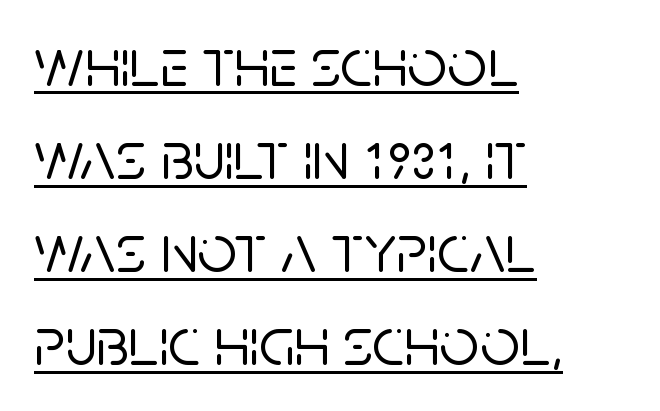
The image shows 69 px sans-serif type, upright; set left-aligned, normal line spacing (1.35x), normal letter spacing, underlined; low stroke contrast and a large x-height.
